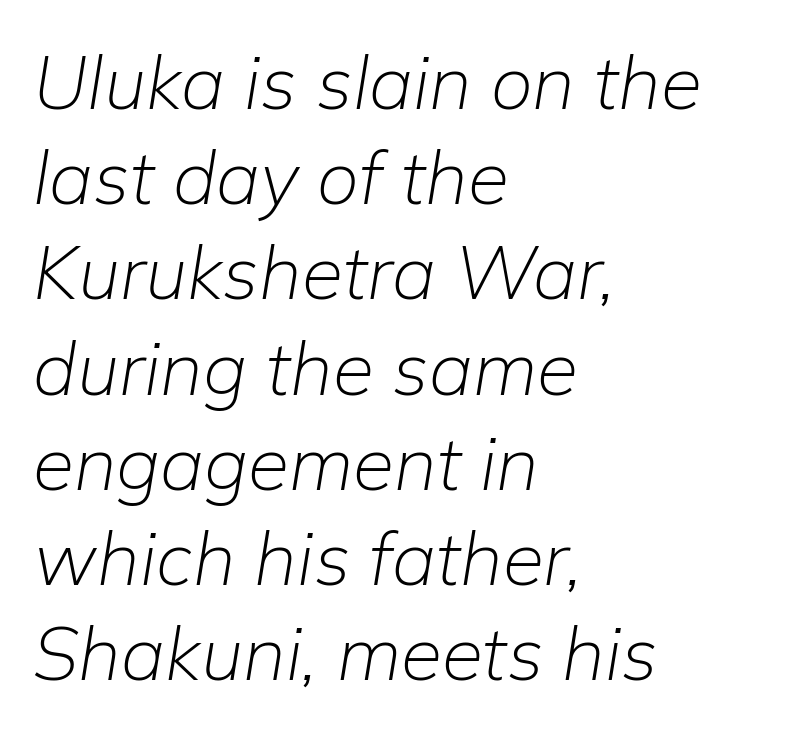
Q: Is the text bold? A: No.
Q: Is the text italic (slanted)? A: Yes, it leans right by about 9 degrees.
Q: Is the text underlined? A: No.
Q: How is the paragraph aligned? A: Left-aligned.
Q: Is the spacing between letters normal or unusually wide? A: Normal.
Q: Is the spacing between lines tight, normal or loose? A: Normal.
Q: Width (condensed, normal, or wide)? A: Normal.
Q: Stroke contrast? A: Low.
Q: x-height? A: Medium.
Q: Monospaced? A: No.
